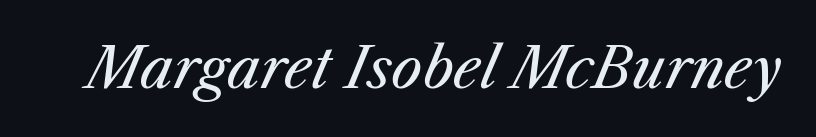
{"italic": "yes", "lean": "right", "slant_degrees": 25, "bold": "no", "weight": "regular", "width": "normal", "stroke_contrast": "medium", "x_height": "medium", "monospaced": "no", "underline": "no", "letter_spacing": "normal", "letter_spacing_em": 0.0, "glyph_px": 55}
